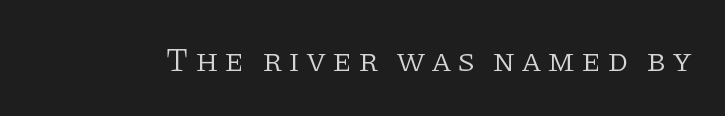
{"serif": "yes", "italic": "no", "bold": "no", "weight": "light", "width": "normal", "stroke_contrast": "low", "x_height": "large", "monospaced": "no", "underline": "no", "glyph_px": 33}
